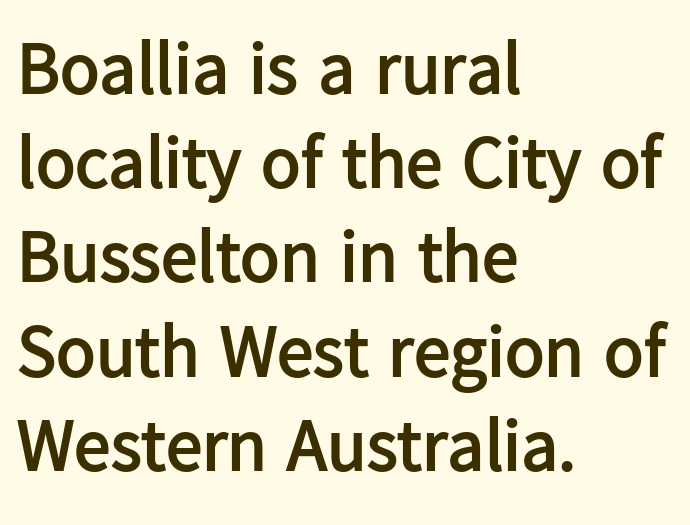
Q: Is the text bold? A: Yes.
Q: Is the text italic (slanted)? A: No, it is upright.
Q: Is the typeface a serif or a sans-serif typeface? A: Sans-serif.
Q: Is the text underlined? A: No.
Q: How is the paragraph aligned? A: Left-aligned.
Q: Is the spacing between letters normal or unusually wide? A: Normal.
Q: Is the spacing between lines tight, normal or loose? A: Normal.
Q: Width (condensed, normal, or wide)? A: Normal.
Q: Stroke contrast? A: Low.
Q: x-height? A: Medium.
Q: Monospaced? A: No.
